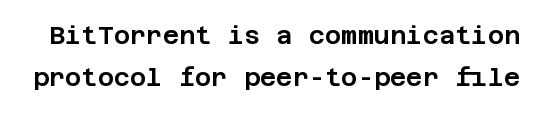
Letters rest on an invisible, unmarked baseline. No italicization has been applied; the sample stays upright. Vertical spacing — default. A typesetter would call this zero additional tracking.
